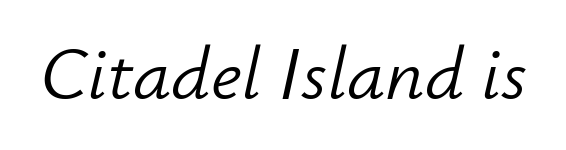
The image shows 76 px light type, italic (leaning right); set normal letter spacing, not underlined; low stroke contrast and a small x-height.
